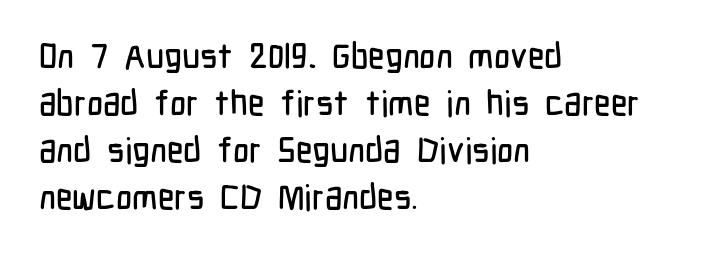
Q: Is the text italic (slanted)? A: No, it is upright.
Q: Is the typeface a serif or a sans-serif typeface? A: Sans-serif.
Q: Is the text underlined? A: No.
Q: How is the paragraph aligned? A: Left-aligned.
Q: Is the spacing between letters normal or unusually wide? A: Normal.
Q: Is the spacing between lines tight, normal or loose? A: Normal.
Q: Width (condensed, normal, or wide)? A: Condensed.
Q: Stroke contrast? A: Low.
Q: x-height? A: Medium.
Q: Monospaced? A: No.
